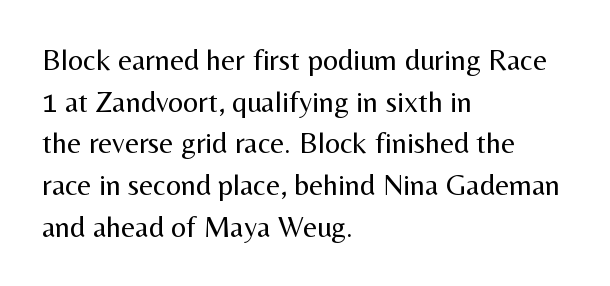
Letters have the restrained weight of plain body copy at most. A normal amount of white space separates one row of letters from the next. Letter spacing: default. The specimen reads as upright at a glance. Teacher's note: observe the even left margin — that is flush-left alignment.
